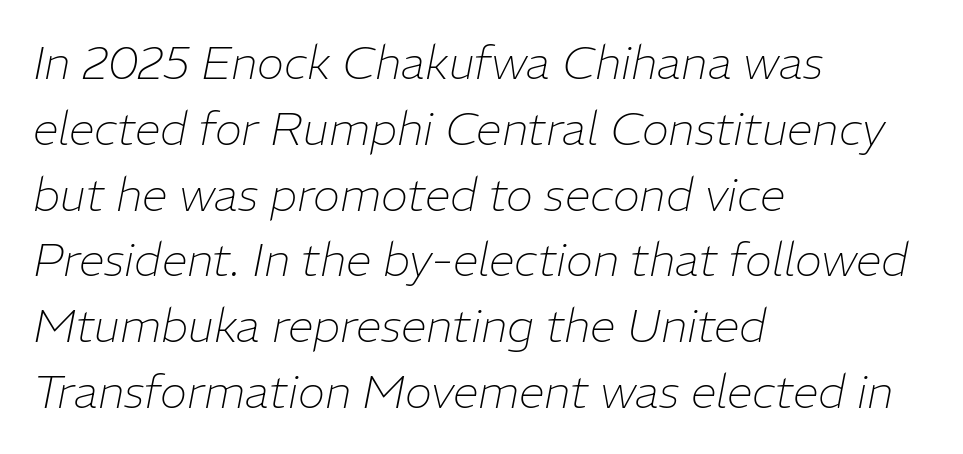
The image shows 46 px thin type, italic (leaning right); set left-aligned, normal line spacing (1.43x), normal letter spacing, not underlined; low stroke contrast and a medium x-height.
